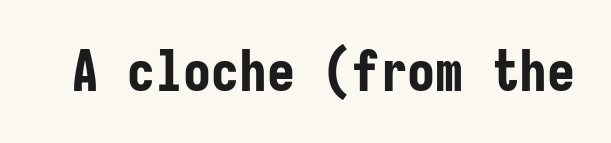
Q: Is the text bold? A: Yes.
Q: Is the text italic (slanted)? A: No, it is upright.
Q: Is the typeface a serif or a sans-serif typeface? A: Sans-serif.
Q: Is the text underlined? A: No.
Q: Is the spacing between letters normal or unusually wide? A: Normal.
Q: Width (condensed, normal, or wide)? A: Condensed.
Q: Stroke contrast? A: Low.
Q: x-height? A: Medium.
Q: Monospaced? A: Yes.
